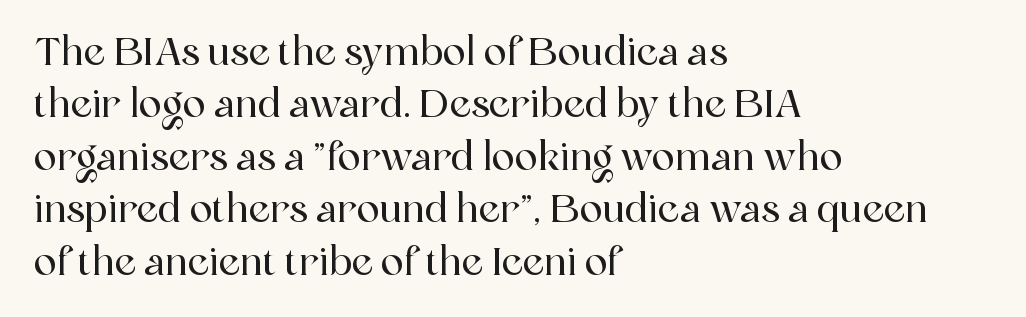
The image shows 38 px serif type, upright; set left-aligned, normal line spacing (1.38x), normal letter spacing, not underlined; a medium x-height.
